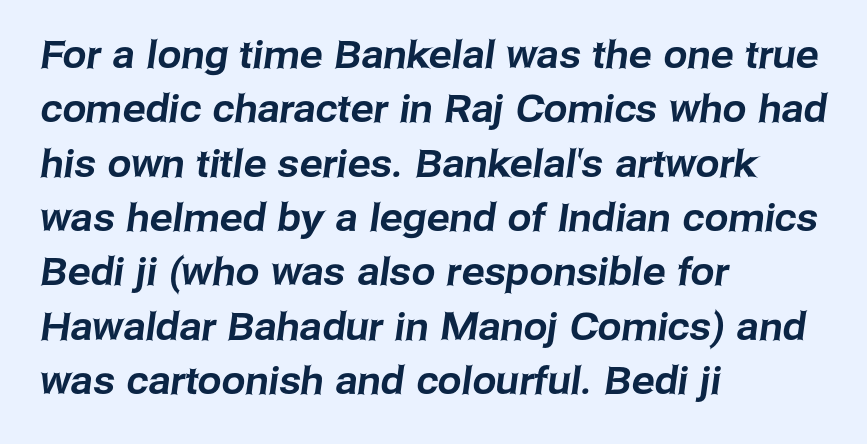
{"serif": "no", "width": "normal", "stroke_contrast": "low", "x_height": "medium", "monospaced": "no", "underline": "no", "align": "left", "line_spacing": "normal", "line_spacing_ratio": 1.43, "letter_spacing": "normal", "letter_spacing_em": 0.0, "glyph_px": 38}
